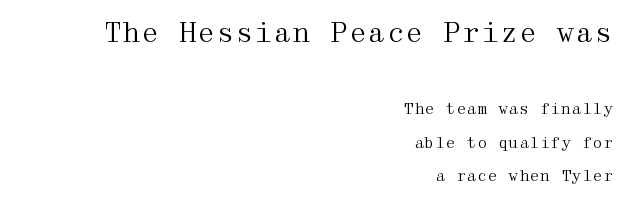
Q: Is the text bold? A: No.
Q: Is the text italic (slanted)? A: No, it is upright.
Q: Is the text underlined? A: No.
Q: How is the paragraph aligned? A: Right-aligned.
Q: Is the spacing between letters normal or unusually wide? A: Normal.
Q: Is the spacing between lines tight, normal or loose? A: Loose.
Q: Which block of text is set in a larger size, the first (top) or the second (bottom)? A: The first (top) one.
